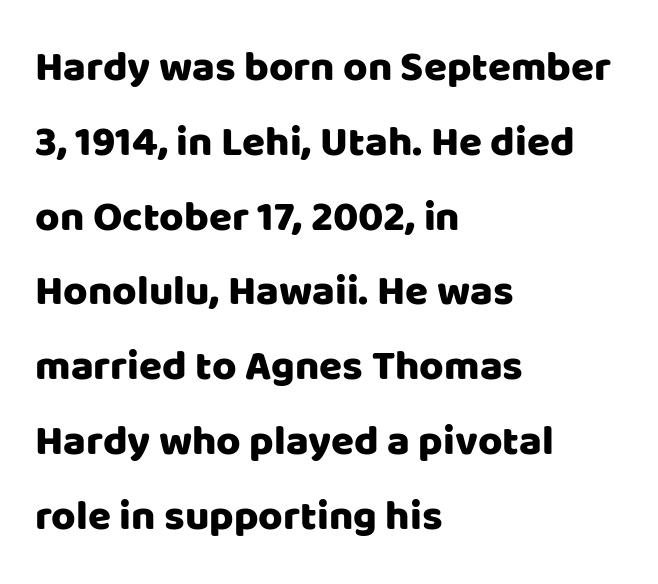
{"serif": "no", "italic": "no", "width": "normal", "stroke_contrast": "low", "x_height": "large", "monospaced": "no", "underline": "no", "align": "left", "line_spacing_ratio": 1.78, "letter_spacing": "normal", "letter_spacing_em": 0.0, "glyph_px": 42}
